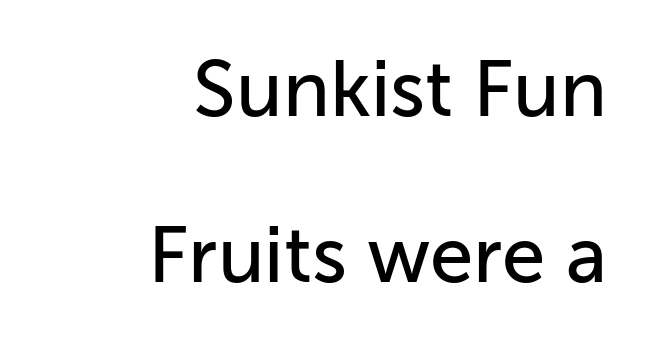
Q: Is the text italic (slanted)? A: No, it is upright.
Q: Is the typeface a serif or a sans-serif typeface? A: Sans-serif.
Q: Is the text underlined? A: No.
Q: How is the paragraph aligned? A: Right-aligned.
Q: Is the spacing between letters normal or unusually wide? A: Normal.
Q: Is the spacing between lines tight, normal or loose? A: Loose.
Q: Width (condensed, normal, or wide)? A: Normal.
Q: Stroke contrast? A: Low.
Q: x-height? A: Medium.
Q: Monospaced? A: No.
